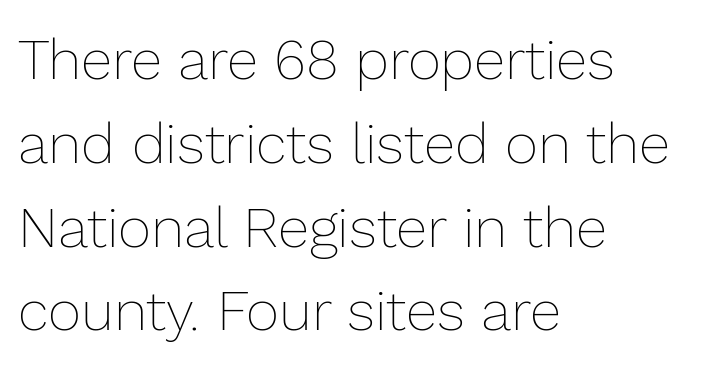
{"italic": "no", "bold": "no", "weight": "thin", "width": "normal", "stroke_contrast": "low", "x_height": "medium", "monospaced": "no", "underline": "no", "align": "left", "line_spacing": "normal", "line_spacing_ratio": 1.47, "letter_spacing": "normal", "letter_spacing_em": 0.0, "glyph_px": 57}
